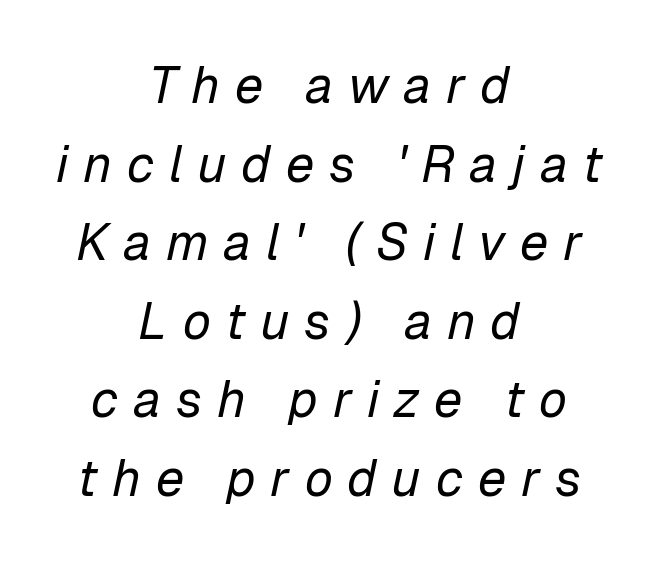
Reading down the column, the eye jumps a familiar distance to each next line. Weight: regular or lighter. Just letters on the line, the space beneath them empty. Which margin do the lines hug? Neither — every line sits in the middle.
